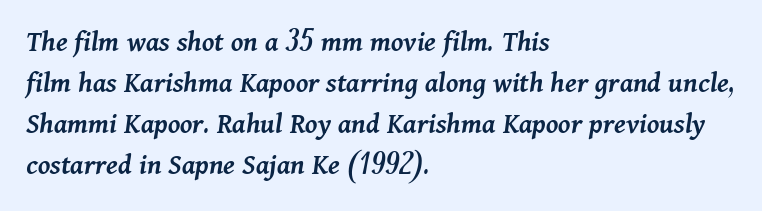
The font's italic variant was chosen for this text. Words appear dense and cohesive because spacing is normal. Honestly, there is no underline to notice here at all. Notice how descenders clear the ascenders below comfortably — that's standard leading. Set as a demibold, roughly 600 on the weight scale.
